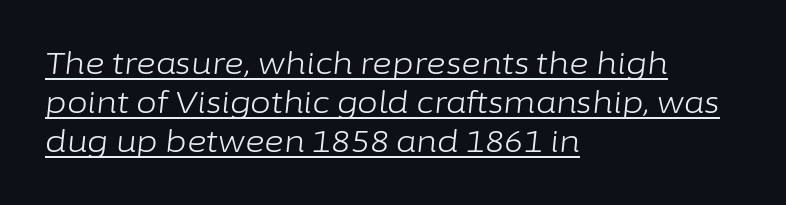
The image shows 30 px light type, italic (leaning right); set left-aligned, normal line spacing (1.3x), normal letter spacing, underlined; low stroke contrast and a medium x-height.
